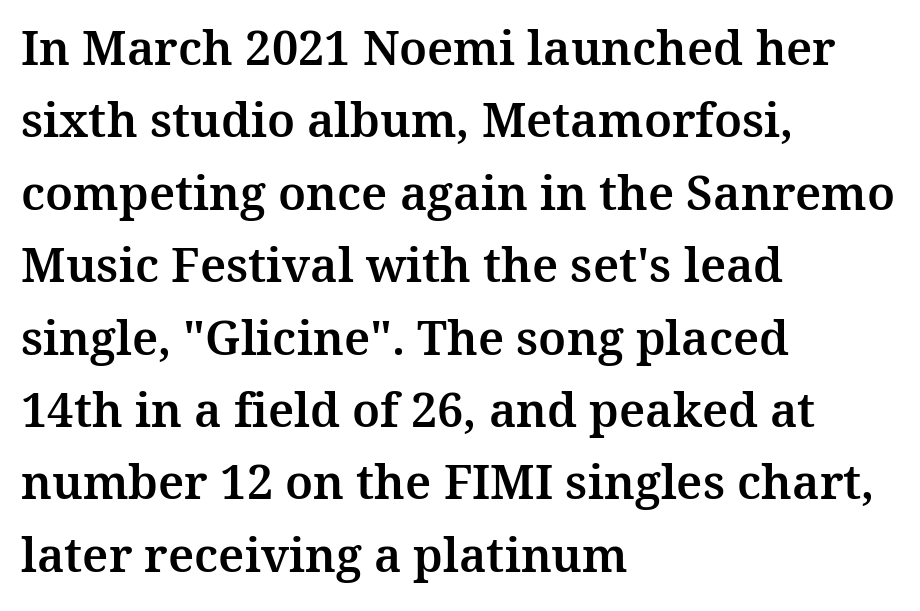
The vertical gap from one line to the next is medium. Every stem runs plumb, perpendicular to the baseline. Teacher's note: observe the even left margin — that is flush-left alignment. Each row of text sits above clean, open space. Do the characters align in a grid? No, the font is proportional.
